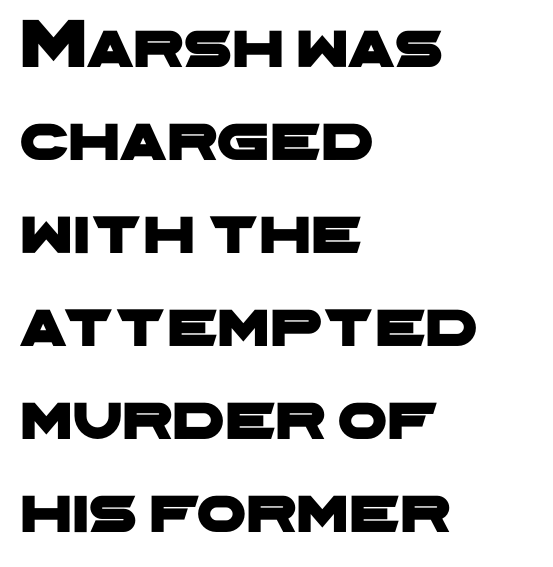
The image shows 70 px wide sans-serif type; set left-aligned, normal line spacing (1.33x), normal letter spacing, not underlined; low stroke contrast and a medium x-height.
